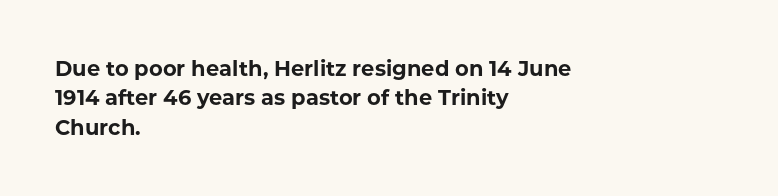
The image shows 21 px bold type, upright; set left-aligned, normal line spacing (1.4x), normal letter spacing, not underlined.
